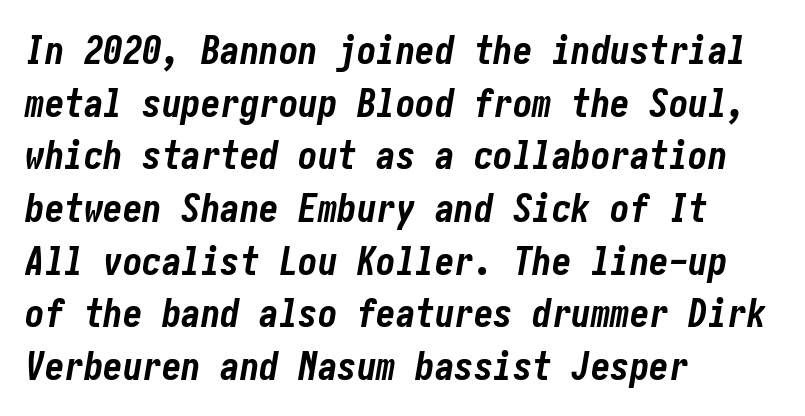
The tracking reads as untouched default to a designer's eye. The glyphs are unaccompanied by any horizontal stroke below them. There's an unmistakable incline to the writing here. Is the type bold? Yes — the strokes are clearly thick and heavy. Baseline-to-baseline distance is the conventional proportion of letter height.
